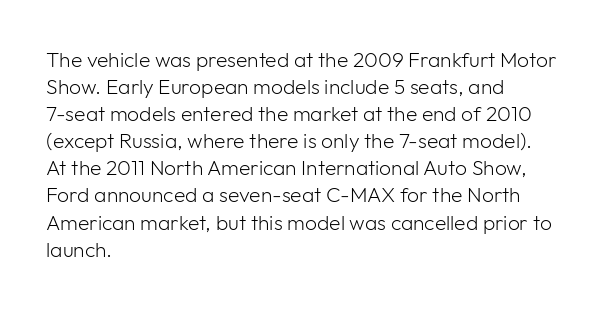
The image shows 21 px text type, upright; set left-aligned, normal line spacing (1.29x), normal letter spacing, not underlined.
